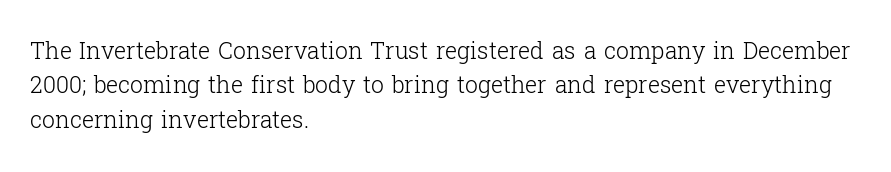
Observe the ordinary spacing: letters are neighbours, not strangers. Only glyphs here, with clear space below each row. Honestly, the row spacing looks completely unremarkable. No letter is thick-stroked: the sample isn't bold.
